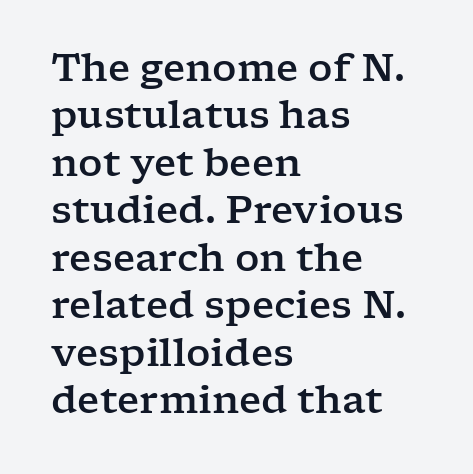
{"serif": "yes", "italic": "no", "width": "wide", "stroke_contrast": "low", "x_height": "medium", "monospaced": "no", "underline": "no", "align": "left", "line_spacing": "normal", "line_spacing_ratio": 1.25, "letter_spacing": "normal", "letter_spacing_em": 0.0, "glyph_px": 38}
